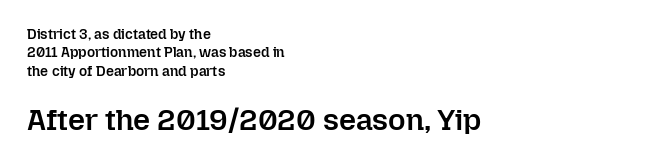
Inter-character spacing is left at the font's built-in metrics. How would I describe the line gaps? Plain and ordinary. Bold? Not quite — semibold, heavier than regular but stopping short. The letters advance in unequal steps, a hallmark of proportional type. Unmarked baselines from the first word to the last. Caption: multi-line text, flush left, ragged right.
